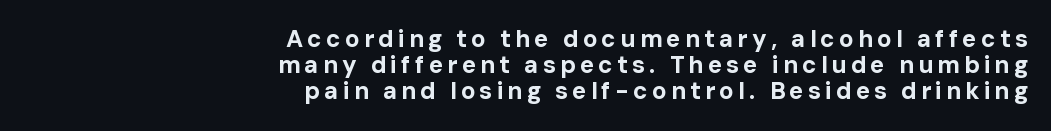
{"italic": "no", "bold": "yes", "underline": "no", "align": "right", "line_spacing": "tight", "line_spacing_ratio": 1.09, "glyph_px": 24}
